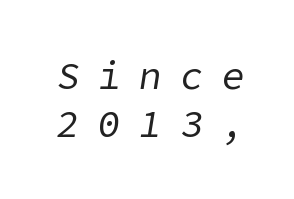
{"italic": "yes", "lean": "right", "slant_degrees": 9, "bold": "no", "weight": "regular", "width": "normal", "stroke_contrast": "low", "x_height": "medium", "underline": "no", "line_spacing": "normal", "line_spacing_ratio": 1.26, "letter_spacing": "wide", "letter_spacing_em": 0.49, "glyph_px": 38}
